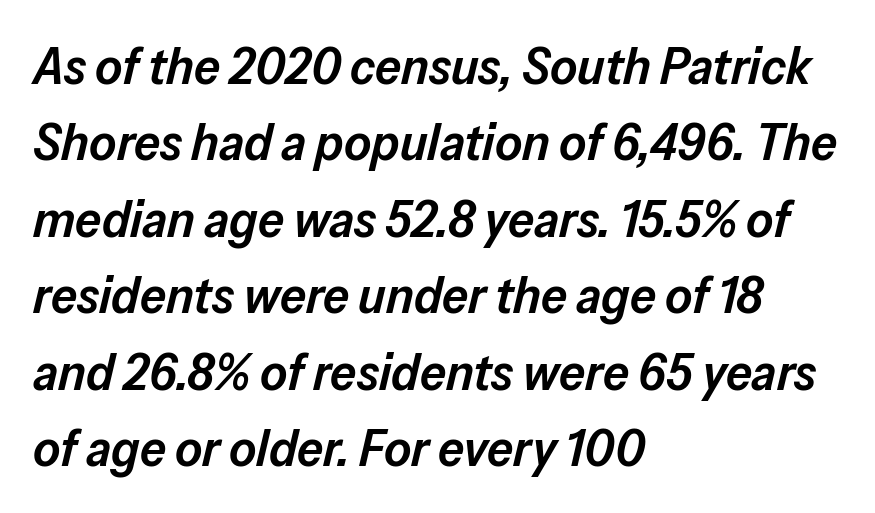
A somewhat darkened texture: the type is semibold rather than bold. The passage shown is typed in a proportional face where columns would drift. Posture: slanted. Does the copy run flush right? No — it runs flush left. Letter spacing: default. Notice how descenders clear the ascenders below comfortably — that's standard leading.
